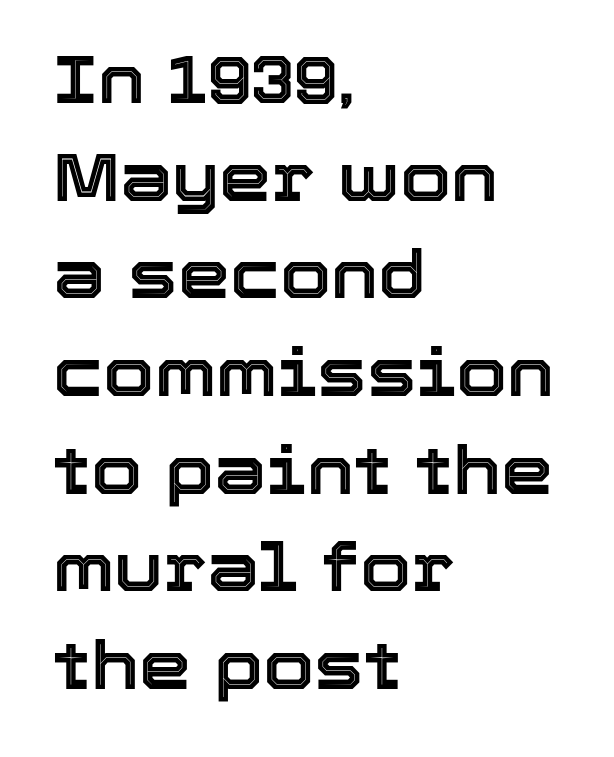
{"italic": "no", "width": "normal", "x_height": "medium", "monospaced": "no", "underline": "no", "align": "left", "line_spacing": "normal", "line_spacing_ratio": 1.48, "letter_spacing": "normal", "letter_spacing_em": 0.0, "glyph_px": 66}
